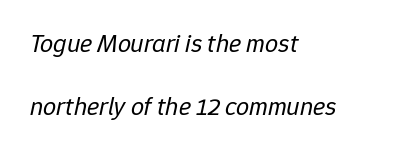
{"italic": "yes", "lean": "right", "slant_degrees": 12, "bold": "no", "underline": "no", "align": "left", "line_spacing": "loose", "line_spacing_ratio": 2.41, "letter_spacing": "normal", "letter_spacing_em": 0.0, "glyph_px": 26}
